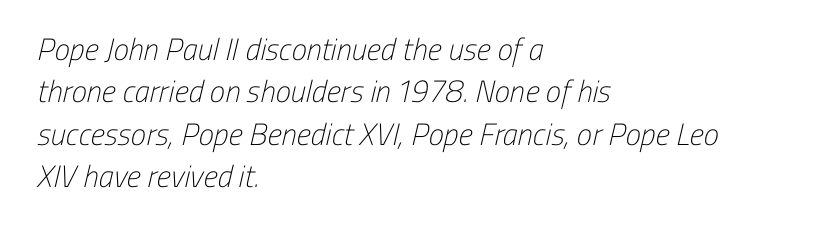
Q: Is the text bold? A: No.
Q: Is the typeface a serif or a sans-serif typeface? A: Sans-serif.
Q: Is the text underlined? A: No.
Q: How is the paragraph aligned? A: Left-aligned.
Q: Is the spacing between letters normal or unusually wide? A: Normal.
Q: Is the spacing between lines tight, normal or loose? A: Normal.
Q: Width (condensed, normal, or wide)? A: Condensed.
Q: Stroke contrast? A: Low.
Q: x-height? A: Medium.
Q: Monospaced? A: No.
